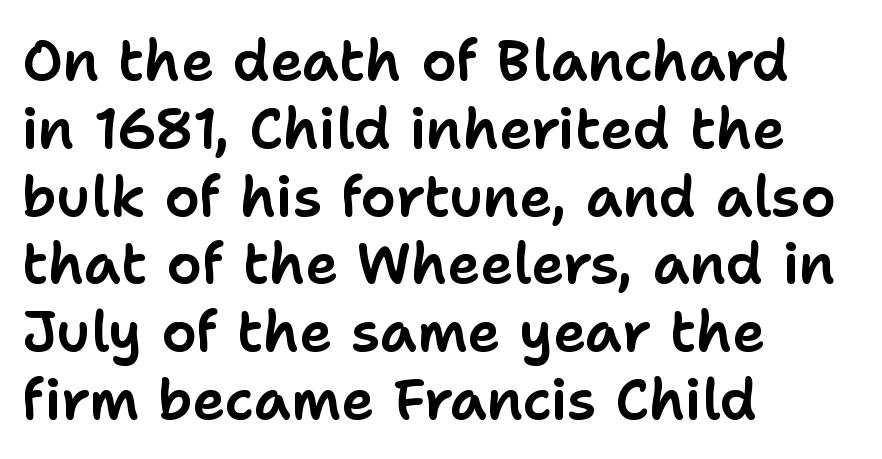
Posture: vertical. Standard letterfit; no display-style spreading of the glyphs. Looks like regular typesetting: each glyph gets only the width it needs. Horizontally, the lines are justified to the leading edge only. Unmarked baselines from the first word to the last. Serif or sans? Sans — the stroke terminals are bare.
